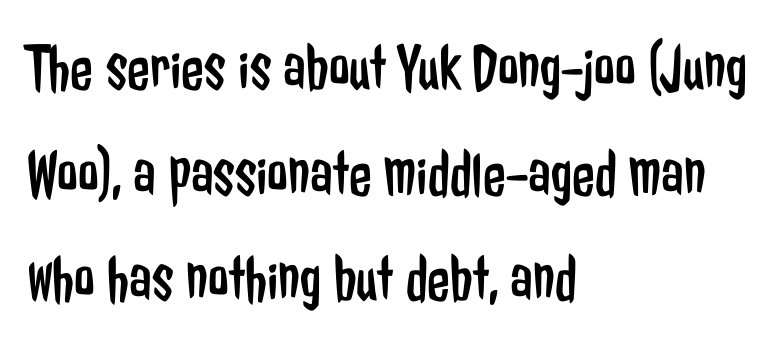
The lettering stays uniformly vertical, giving the passage a roman look. Line spacing here is normal. Standard letterfit; no display-style spreading of the glyphs. Just letters on the line, the space beneath them empty. The compositor pushed each line to the left boundary.
